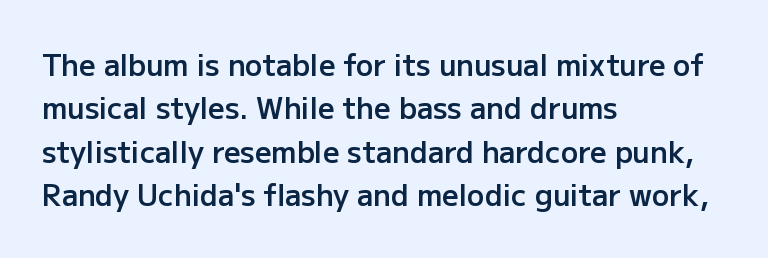
{"serif": "no", "italic": "no", "bold": "semi", "weight": "semibold", "width": "normal", "stroke_contrast": "low", "x_height": "medium", "monospaced": "no", "underline": "no", "align": "left", "line_spacing": "normal", "line_spacing_ratio": 1.5, "letter_spacing": "normal", "letter_spacing_em": 0.0, "glyph_px": 29}
